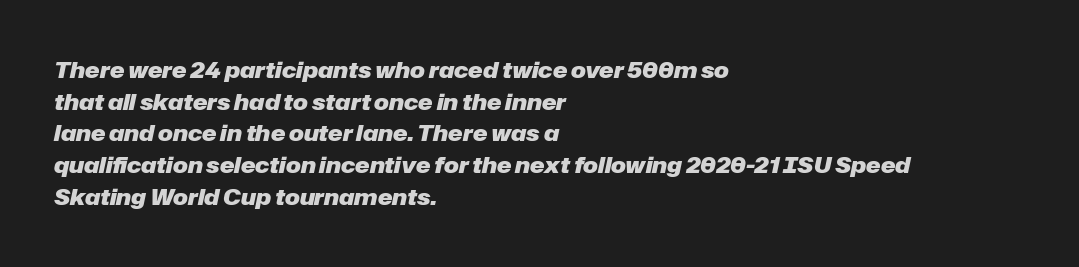
{"italic": "yes", "lean": "right", "slant_degrees": 12, "bold": "yes", "underline": "no", "align": "left", "line_spacing": "normal", "line_spacing_ratio": 1.44, "letter_spacing": "normal", "letter_spacing_em": 0.0, "glyph_px": 22}
